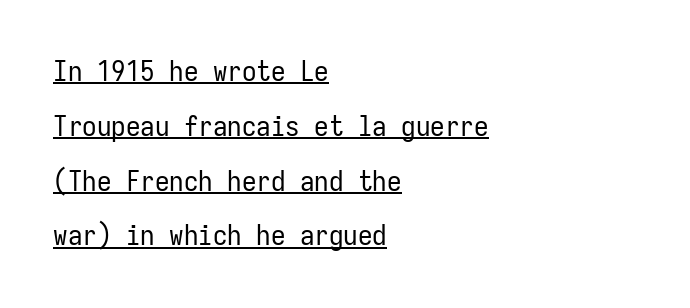
The image shows 29 px regular-weight, condensed sans-serif type, upright, monospaced; set left-aligned, line spacing 1.89x, normal letter spacing, underlined; low stroke contrast and a medium x-height.
